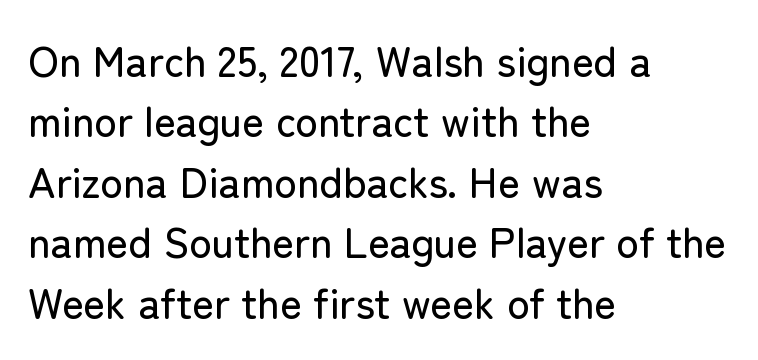
The image shows 42 px sans-serif type, upright; set left-aligned, normal line spacing (1.44x), normal letter spacing, not underlined; low stroke contrast and a medium x-height.
